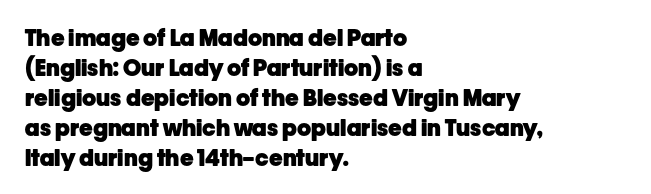
Q: Is the text bold? A: Yes.
Q: Is the text italic (slanted)? A: No, it is upright.
Q: Is the text underlined? A: No.
Q: How is the paragraph aligned? A: Left-aligned.
Q: Is the spacing between letters normal or unusually wide? A: Normal.
Q: Is the spacing between lines tight, normal or loose? A: Normal.
